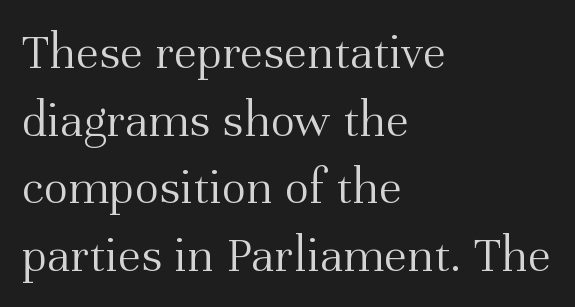
{"serif": "yes", "italic": "no", "bold": "no", "weight": "light", "width": "normal", "stroke_contrast": "medium", "x_height": "medium", "monospaced": "no", "underline": "no", "align": "left", "line_spacing": "normal", "line_spacing_ratio": 1.3, "letter_spacing": "normal", "letter_spacing_em": 0.0, "glyph_px": 52}
